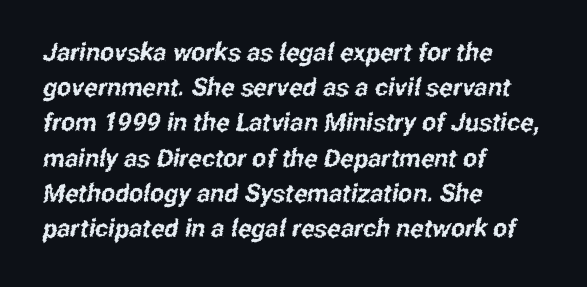
{"underline": "no", "align": "left", "line_spacing": "normal", "line_spacing_ratio": 1.41, "letter_spacing": "normal", "letter_spacing_em": 0.0, "glyph_px": 25}
